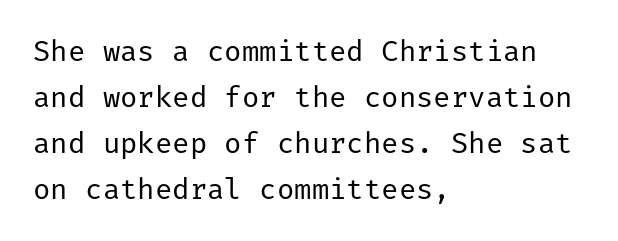
{"serif": "no", "italic": "no", "bold": "no", "weight": "regular", "width": "normal", "stroke_contrast": "low", "x_height": "medium", "underline": "no", "align": "left", "line_spacing": "normal", "line_spacing_ratio": 1.59, "letter_spacing": "normal", "letter_spacing_em": 0.0, "glyph_px": 29}
